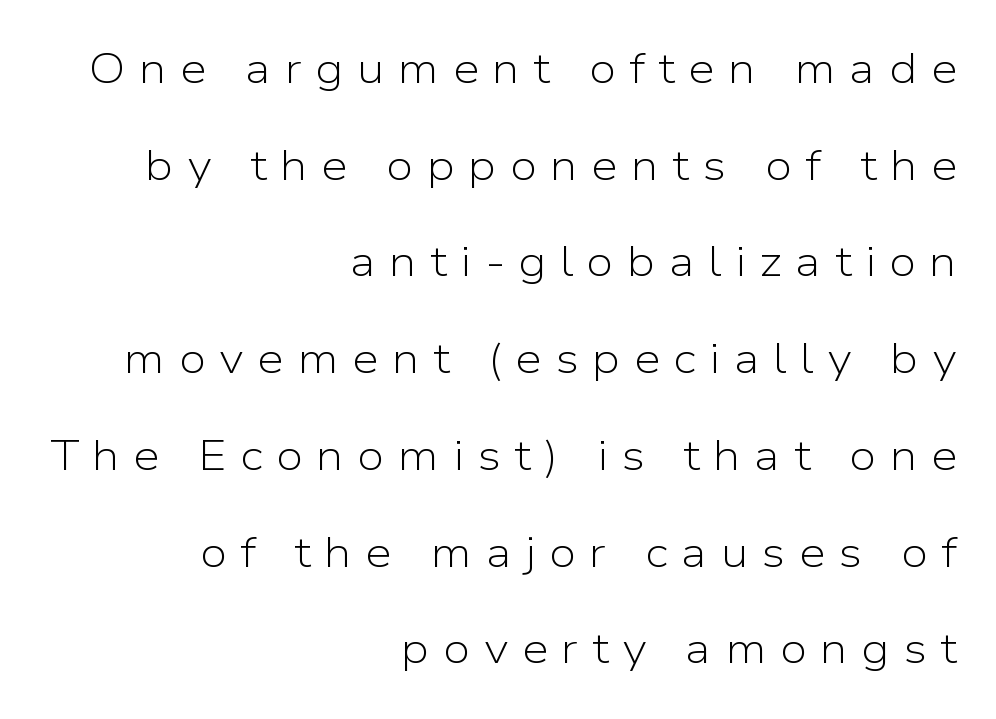
Is this a fixed-width face? No — the glyphs have proportional, varying widths. The lettering holds an erect, upright posture throughout. This rendering uses right alignment, leaving the left contour irregular. Compared with typical paragraphs, the rows here are farther apart. Are there feet on the stems? There aren't — it's a sans.
